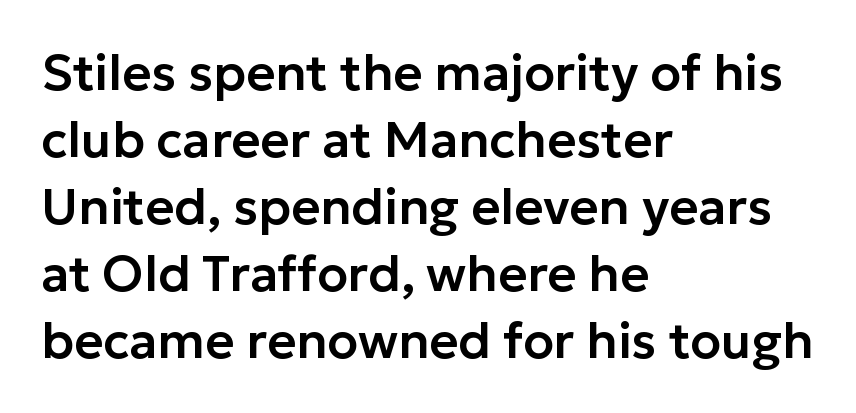
This sample keeps an unexceptional amount of space between lines. Every character sits straight up, as roman type does. Observe the absence of serifs on each vertical stroke in this sample. If you drew a ruler down the left edge, every line would touch it. Each row of text sits above clean, open space. Character widths vary here, with narrow letters taking less room than wide ones.
